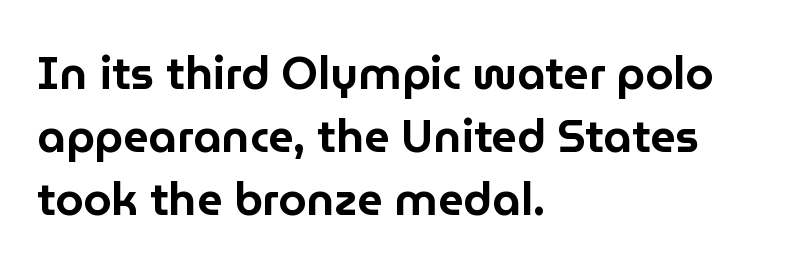
The image shows 45 px sans-serif type, upright; set left-aligned, normal line spacing (1.4x), normal letter spacing, not underlined; low stroke contrast and a medium x-height.
